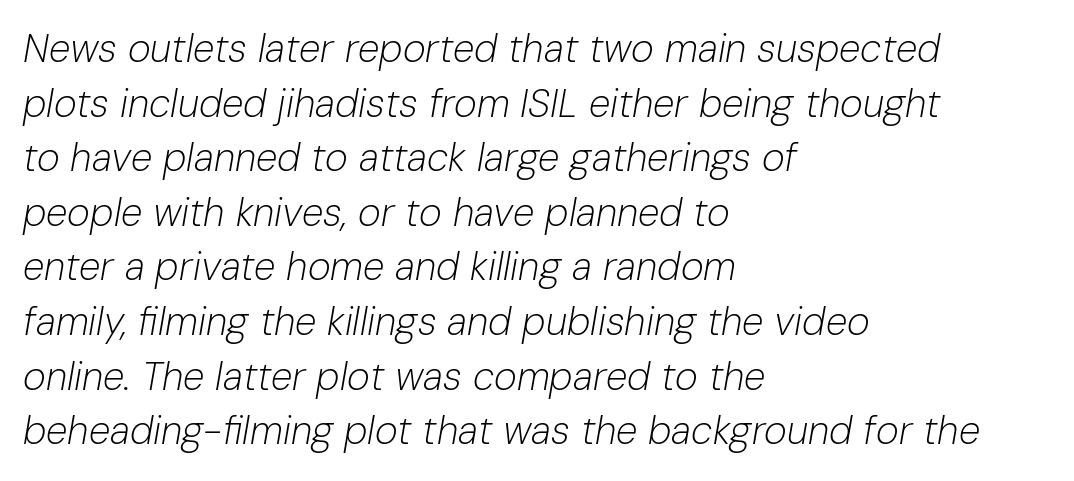
The image shows 39 px light type, italic (leaning right); set left-aligned, normal line spacing (1.4x), normal letter spacing, not underlined; low stroke contrast and a medium x-height.
